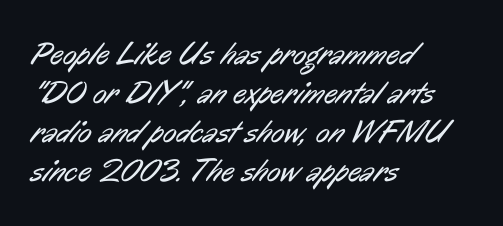
{"serif": "no", "bold": "no", "weight": "regular", "width": "condensed", "stroke_contrast": "low", "x_height": "medium", "monospaced": "no", "underline": "no", "align": "left", "line_spacing_ratio": 1.22, "letter_spacing": "normal", "letter_spacing_em": 0.0, "glyph_px": 32}
